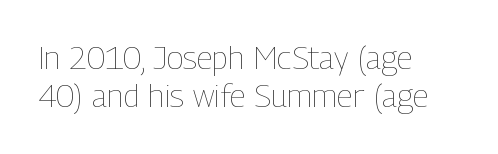
Q: Is the text bold? A: No.
Q: Is the text italic (slanted)? A: No, it is upright.
Q: Is the text underlined? A: No.
Q: How is the paragraph aligned? A: Left-aligned.
Q: Is the spacing between letters normal or unusually wide? A: Normal.
Q: Width (condensed, normal, or wide)? A: Condensed.
Q: Stroke contrast? A: Low.
Q: x-height? A: Medium.
Q: Monospaced? A: No.
